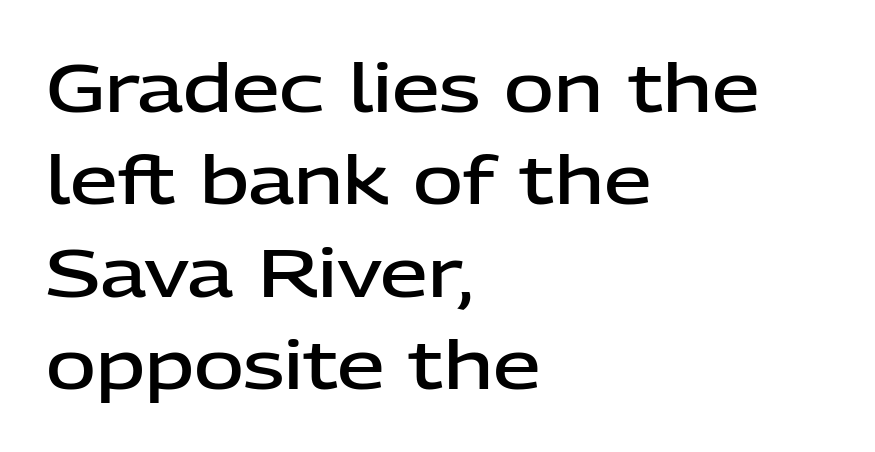
Q: Is the text bold? A: Semi-bold.
Q: Is the text italic (slanted)? A: No, it is upright.
Q: Is the typeface a serif or a sans-serif typeface? A: Sans-serif.
Q: Is the text underlined? A: No.
Q: How is the paragraph aligned? A: Left-aligned.
Q: Is the spacing between letters normal or unusually wide? A: Normal.
Q: Is the spacing between lines tight, normal or loose? A: Normal.
Q: Width (condensed, normal, or wide)? A: Normal.
Q: Stroke contrast? A: Low.
Q: x-height? A: Medium.
Q: Monospaced? A: No.
